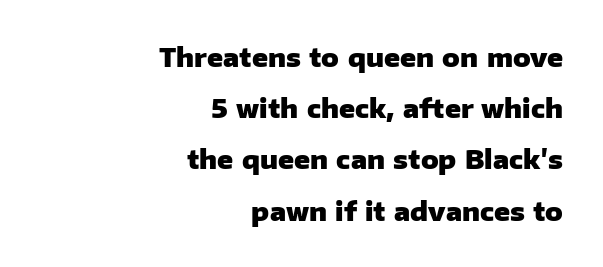
{"italic": "no", "bold": "yes", "underline": "no", "align": "right", "line_spacing": "loose", "line_spacing_ratio": 1.97, "letter_spacing": "normal", "letter_spacing_em": 0.0, "glyph_px": 26}
